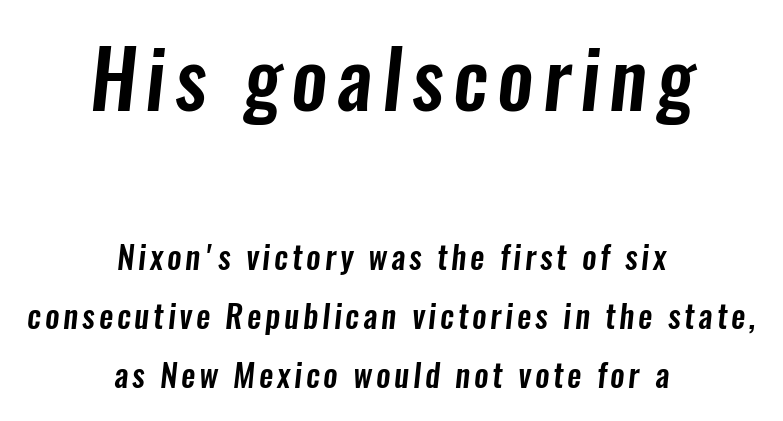
Q: Is the typeface a serif or a sans-serif typeface? A: Sans-serif.
Q: Is the text underlined? A: No.
Q: How is the paragraph aligned? A: Centered.
Q: Which block of text is set in a larger size, the first (top) or the second (bottom)? A: The first (top) one.
Q: Width (condensed, normal, or wide)? A: Condensed.
Q: Stroke contrast? A: Low.
Q: x-height? A: Medium.
Q: Monospaced? A: No.
